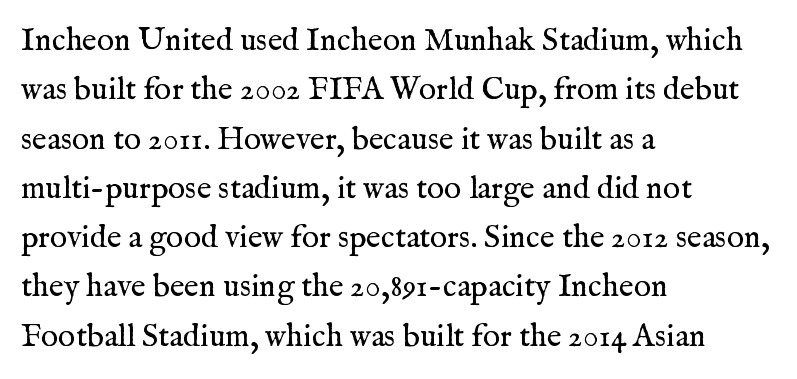
Bare-footed words on every line. A classic flush-left, rag-right setting is used for this passage. Stroke thickness stays within the range of a standard reading face or lighter. Reading down the column, the eye jumps a familiar distance to each next line.
